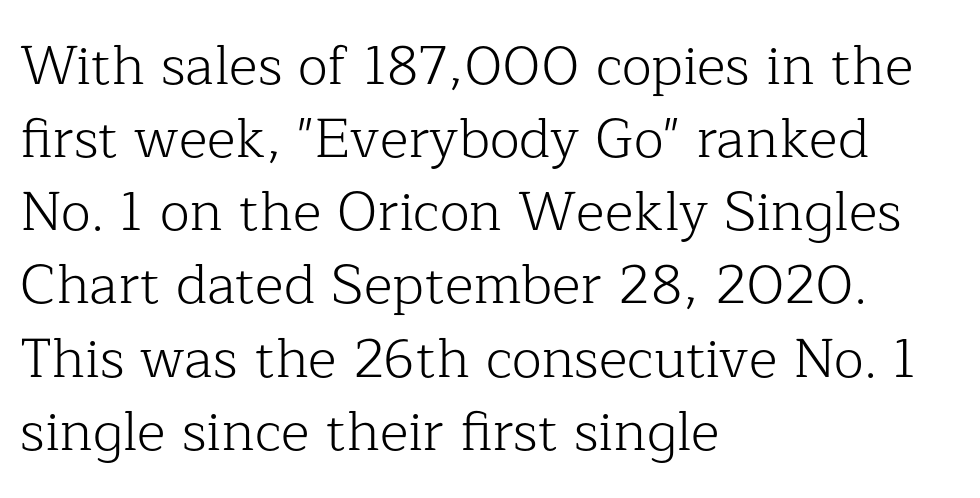
{"serif": "yes", "italic": "no", "bold": "no", "weight": "light", "width": "normal", "stroke_contrast": "low", "x_height": "medium", "monospaced": "no", "underline": "no", "align": "left", "line_spacing": "normal", "line_spacing_ratio": 1.33, "letter_spacing": "normal", "letter_spacing_em": 0.0, "glyph_px": 55}
